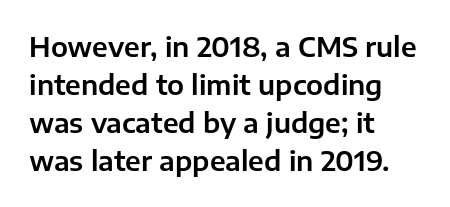
{"italic": "no", "underline": "no", "align": "left", "line_spacing": "normal", "line_spacing_ratio": 1.41, "letter_spacing": "normal", "letter_spacing_em": 0.0, "glyph_px": 27}
